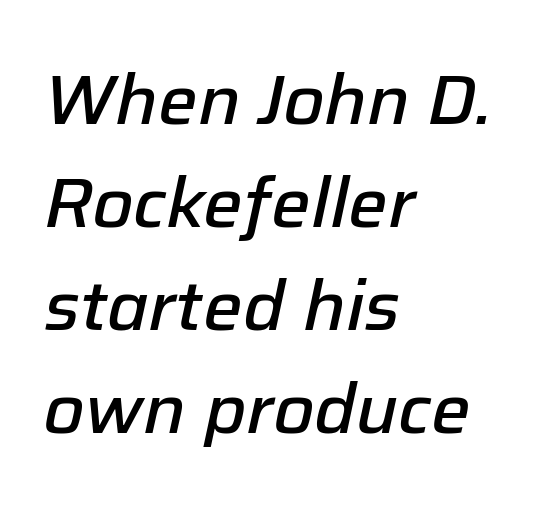
{"italic": "yes", "lean": "right", "slant_degrees": 12, "bold": "semi", "weight": "semibold", "width": "normal", "stroke_contrast": "low", "x_height": "medium", "monospaced": "no", "underline": "no", "align": "left", "line_spacing": "normal", "line_spacing_ratio": 1.47, "letter_spacing": "normal", "letter_spacing_em": 0.0, "glyph_px": 70}
